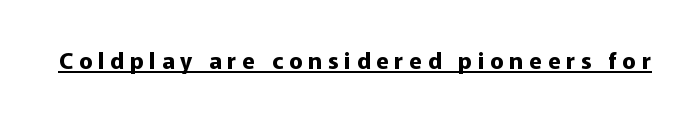
Q: Is the text bold? A: Yes.
Q: Is the text italic (slanted)? A: No, it is upright.
Q: Is the text underlined? A: Yes.
Q: Is the spacing between letters normal or unusually wide? A: Unusually wide.
